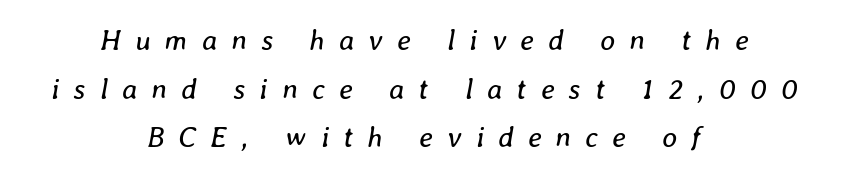
{"italic": "yes", "lean": "right", "slant_degrees": 8, "bold": "no", "weight": "regular", "width": "normal", "stroke_contrast": "low", "x_height": "medium", "monospaced": "no", "underline": "no", "align": "center", "line_spacing": "normal", "line_spacing_ratio": 1.68, "letter_spacing": "wide", "letter_spacing_em": 0.49, "glyph_px": 29}
